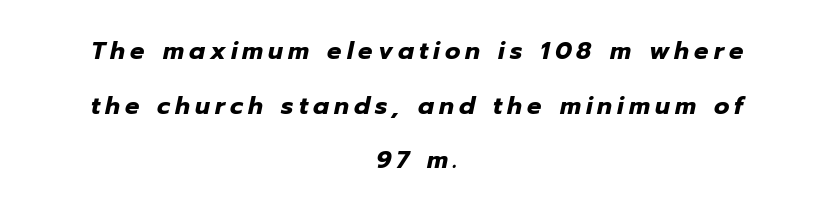
The image shows 24 px bold type, italic (leaning right); set centered, loose line spacing (2.28x), unusually wide letter spacing (+0.21 em), not underlined.
